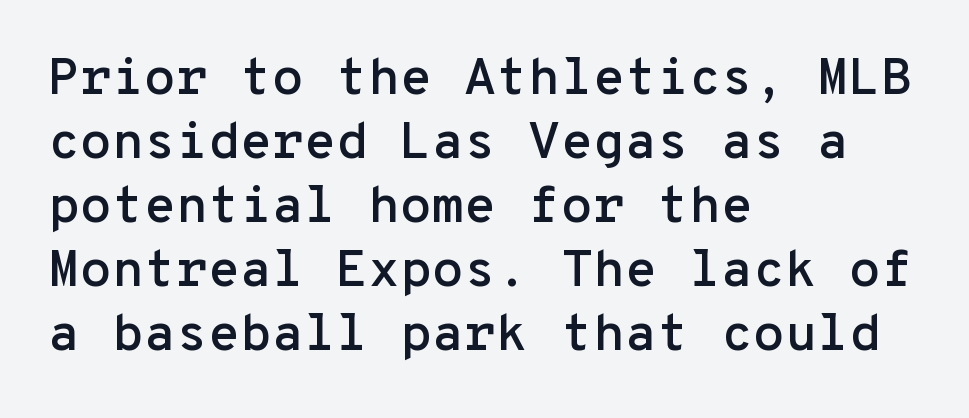
{"serif": "no", "italic": "no", "width": "normal", "stroke_contrast": "low", "x_height": "medium", "monospaced": "yes", "underline": "no", "align": "left", "line_spacing_ratio": 1.23, "letter_spacing": "normal", "letter_spacing_em": 0.0, "glyph_px": 52}
